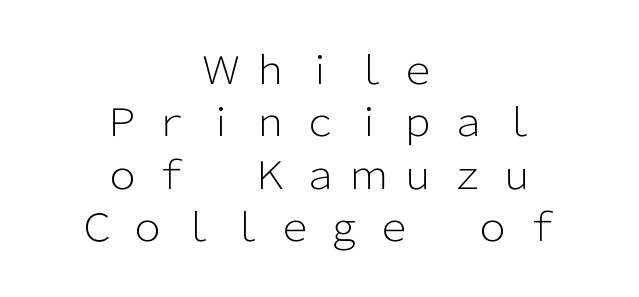
Any mark beneath the type? The region is blank. Look at the tracking — it's clearly loosened, letters drifting apart. The weight would be labelled regular, book, light, or lighter still. The rendering positions every line midway between the sides. Italic? Not at all — the glyphs are vertical. Students, observe: this is what conventionally led text looks like.
